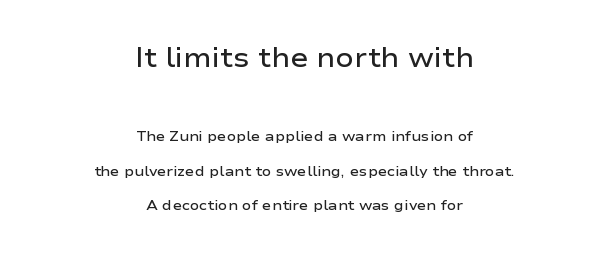
{"italic": "no", "bold": "semi", "underline": "no", "align": "center", "line_spacing": "loose", "line_spacing_ratio": 2.44, "letter_spacing": "normal", "letter_spacing_em": 0.0, "larger_block": "first", "size_ratio": 1.93, "glyph_px": 27}
